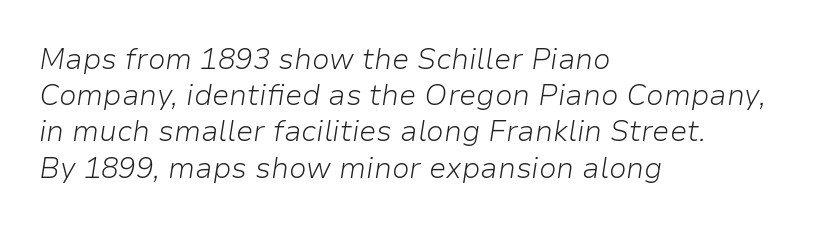
{"italic": "yes", "lean": "right", "slant_degrees": 9, "bold": "no", "weight": "light", "width": "normal", "stroke_contrast": "low", "x_height": "medium", "monospaced": "no", "underline": "no", "align": "left", "line_spacing": "normal", "line_spacing_ratio": 1.25, "letter_spacing": "normal", "letter_spacing_em": 0.0, "glyph_px": 29}
